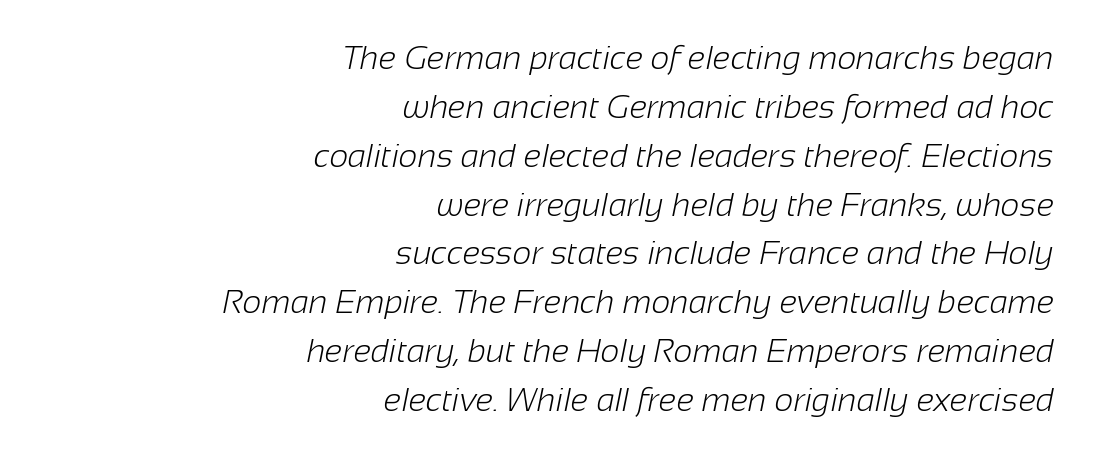
The letters carry no serifs — their stems end cleanly without finishing strokes. Whoever set this chose a conventional vertical rhythm. The passage shown is not bold in any degree. The letters advance in unequal steps, a hallmark of proportional type. You could call the tracking neutral — neither tight nor loose.
